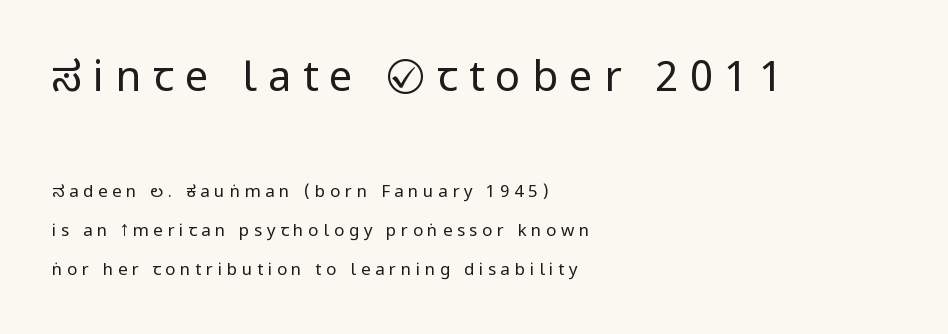
One glance says open: line gaps are wider than usual. Heaviness? Minimal to ordinary, like unemphasized prose. Honestly, the letter spacing is so wide it's the main thing you notice. Letterform terminals end flat and unadorned throughout the passage. The glyphs are unaccompanied by any horizontal stroke below them.
